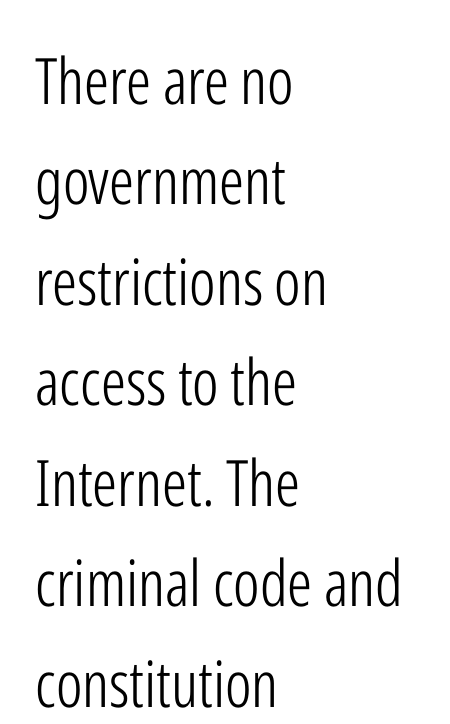
Notice how descenders clear the ascenders below comfortably — that's standard leading. Any mark beneath the type? The region is blank. Nothing unusual about the tracking: characters are spaced as the font intends. Spacing verdict: proportional, widths tailored to each character.
